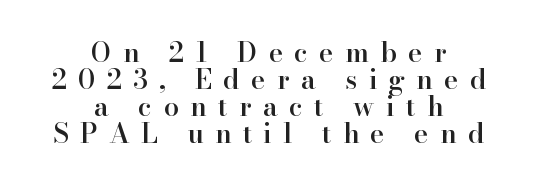
{"italic": "no", "bold": "semi", "underline": "no", "align": "center", "line_spacing": "tight", "line_spacing_ratio": 1.0, "letter_spacing": "wide", "letter_spacing_em": 0.42, "glyph_px": 27}
